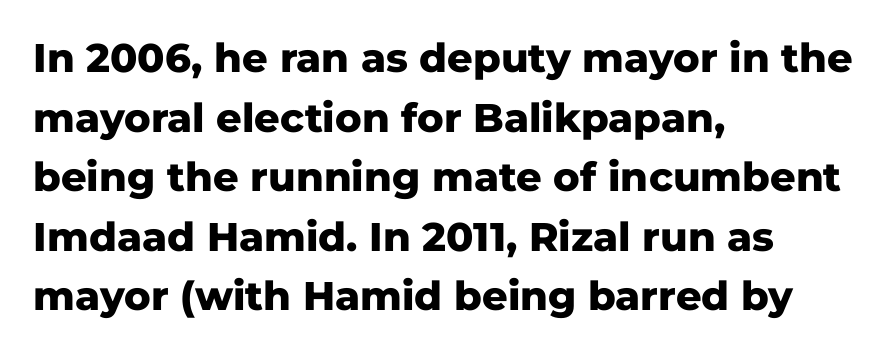
The image shows 40 px heavy sans-serif type, upright; set left-aligned, normal line spacing (1.49x), normal letter spacing, not underlined; low stroke contrast and a medium x-height.
